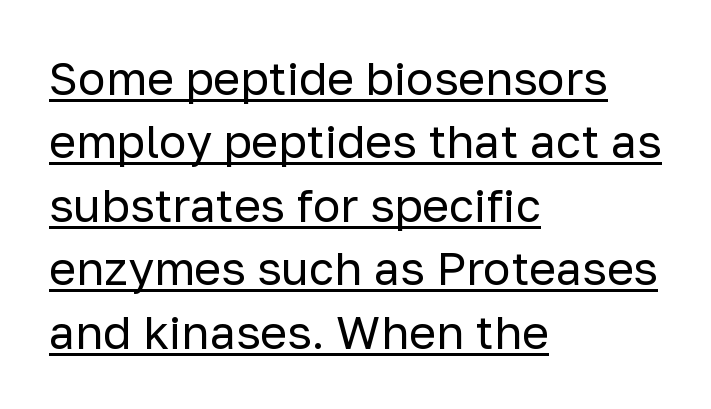
Q: Is the text bold? A: No.
Q: Is the text italic (slanted)? A: No, it is upright.
Q: Is the typeface a serif or a sans-serif typeface? A: Sans-serif.
Q: Is the text underlined? A: Yes.
Q: How is the paragraph aligned? A: Left-aligned.
Q: Is the spacing between letters normal or unusually wide? A: Normal.
Q: Is the spacing between lines tight, normal or loose? A: Normal.
Q: Width (condensed, normal, or wide)? A: Normal.
Q: Stroke contrast? A: Low.
Q: x-height? A: Medium.
Q: Monospaced? A: No.
